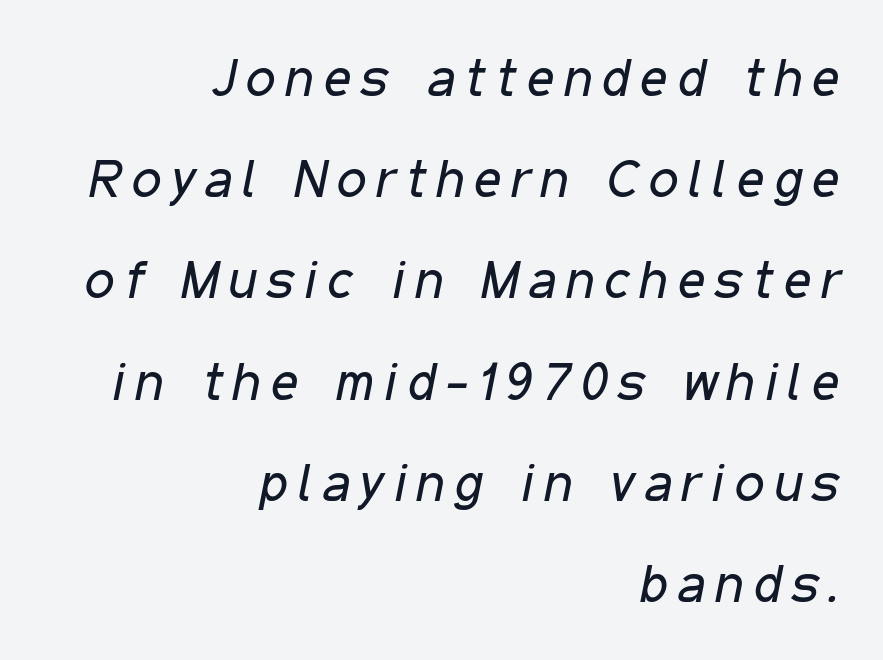
The image shows 53 px regular-weight, condensed type, italic (leaning right); set right-aligned, loose line spacing (1.91x), not underlined; low stroke contrast and a medium x-height.
